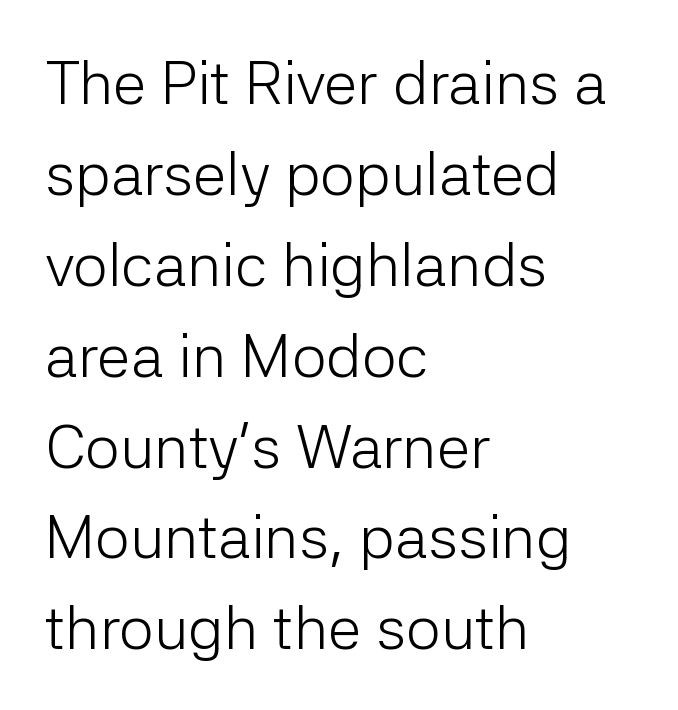
The image shows 61 px light sans-serif type, upright; set left-aligned, normal line spacing (1.49x), normal letter spacing, not underlined; low stroke contrast and a medium x-height.
